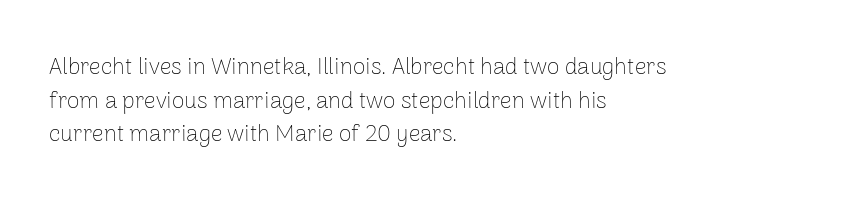
Q: Is the text bold? A: No.
Q: Is the text italic (slanted)? A: No, it is upright.
Q: Is the text underlined? A: No.
Q: How is the paragraph aligned? A: Left-aligned.
Q: Is the spacing between letters normal or unusually wide? A: Normal.
Q: Is the spacing between lines tight, normal or loose? A: Normal.
